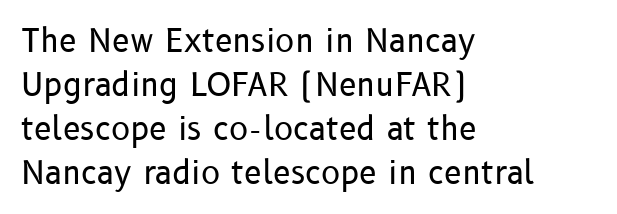
Words appear dense and cohesive because spacing is normal. Bold? No — there's no thickening of the strokes. Ordinary non-slanted type is in use. A typesetter would call this leading conventional body-copy spacing. The passage shown is typed in a proportional face where columns would drift. Type style note: lacks serifs.
